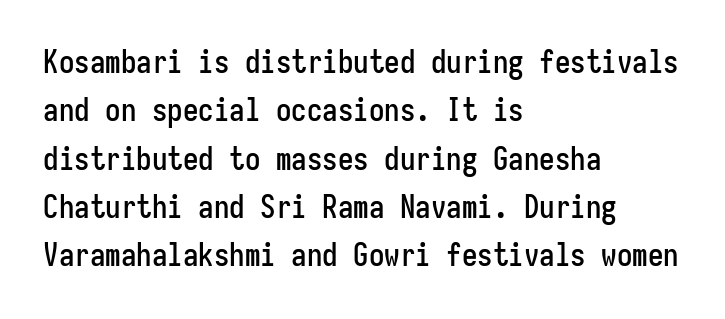
Q: Is the text italic (slanted)? A: No, it is upright.
Q: Is the typeface a serif or a sans-serif typeface? A: Sans-serif.
Q: Is the text underlined? A: No.
Q: How is the paragraph aligned? A: Left-aligned.
Q: Is the spacing between letters normal or unusually wide? A: Normal.
Q: Is the spacing between lines tight, normal or loose? A: Normal.
Q: Width (condensed, normal, or wide)? A: Condensed.
Q: Stroke contrast? A: Low.
Q: x-height? A: Medium.
Q: Monospaced? A: Yes.
